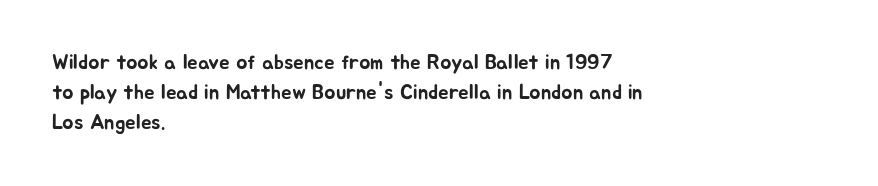
The image shows 21 px text type, upright; set left-aligned, normal line spacing (1.42x), normal letter spacing, not underlined.
